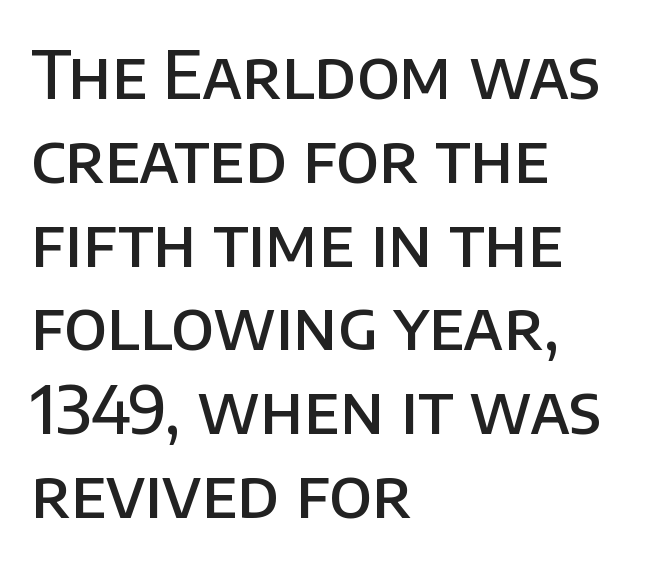
The image shows 66 px semibold sans-serif type, upright; set left-aligned, normal line spacing (1.27x), normal letter spacing, not underlined; low stroke contrast and a large x-height.
